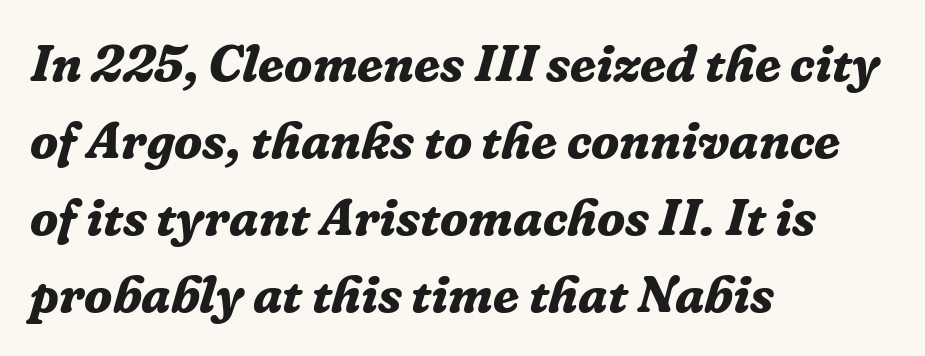
The image shows 52 px bold serif type, italic (leaning right); set left-aligned, normal line spacing (1.48x), normal letter spacing, not underlined; low stroke contrast and a medium x-height.
